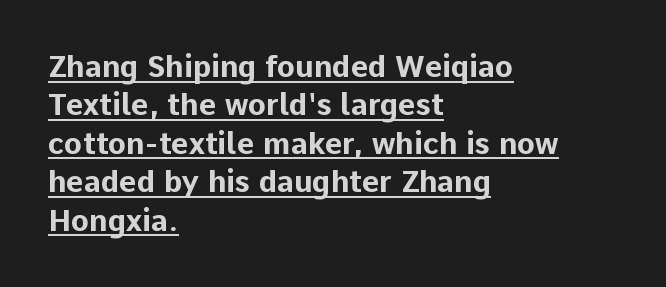
The image shows 30 px bold sans-serif type, upright; set left-aligned, normal line spacing (1.28x), normal letter spacing, underlined; low stroke contrast and a medium x-height.
